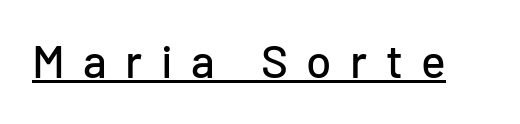
The image shows 46 px sans-serif type, upright; set unusually wide letter spacing (+0.4 em), underlined; low stroke contrast and a medium x-height.
